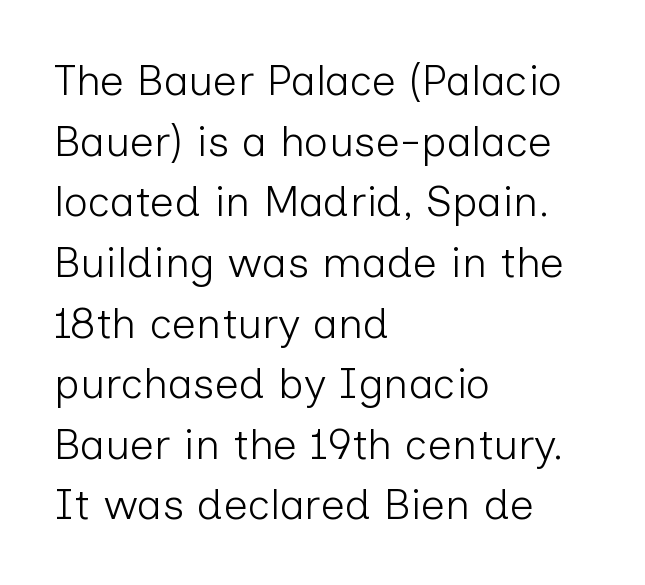
The image shows 43 px light sans-serif type, upright; set left-aligned, normal line spacing (1.41x), normal letter spacing, not underlined; low stroke contrast and a medium x-height.
